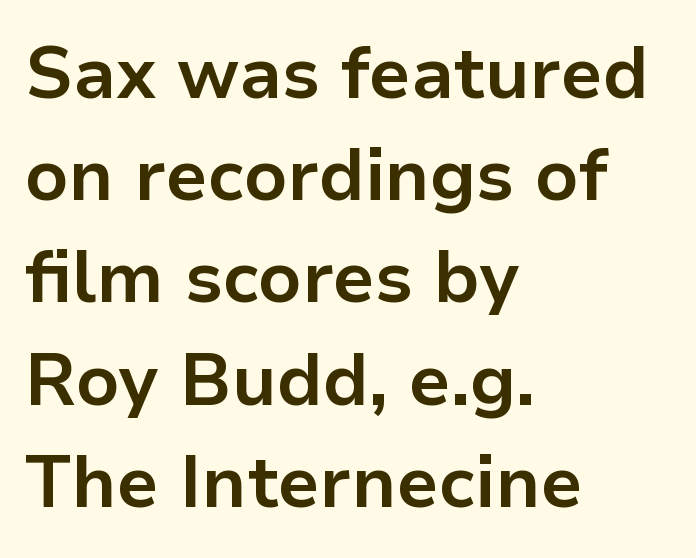
The image shows 72 px bold sans-serif type, upright; set left-aligned, normal line spacing (1.42x), normal letter spacing, not underlined; low stroke contrast and a medium x-height.
